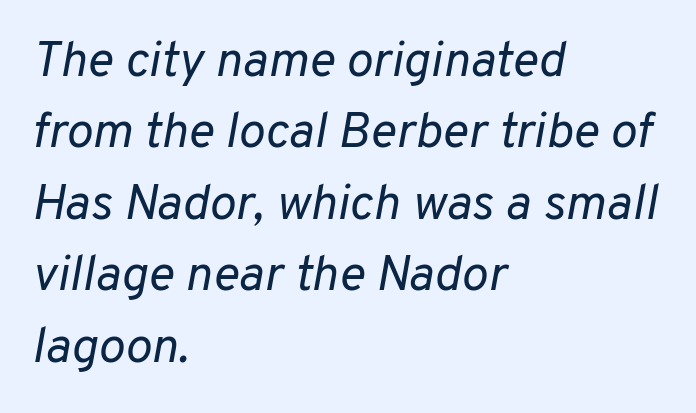
{"italic": "yes", "lean": "right", "slant_degrees": 10, "bold": "no", "weight": "regular", "width": "normal", "stroke_contrast": "low", "x_height": "medium", "monospaced": "no", "underline": "no", "align": "left", "line_spacing": "normal", "line_spacing_ratio": 1.43, "letter_spacing": "normal", "letter_spacing_em": 0.0, "glyph_px": 50}
